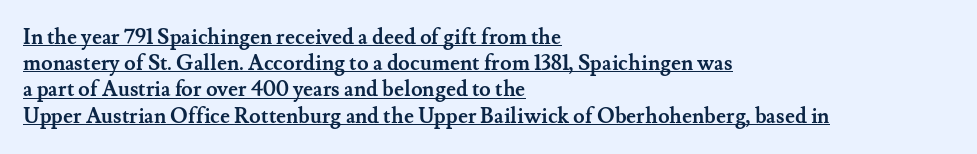
Thick stems and heavy bowls — unmistakably bold. This is the regular roman posture of the typeface. Every row of glyphs begins at an identical x-position on the left. In terms of leading, this rendering sits right in the middle.
